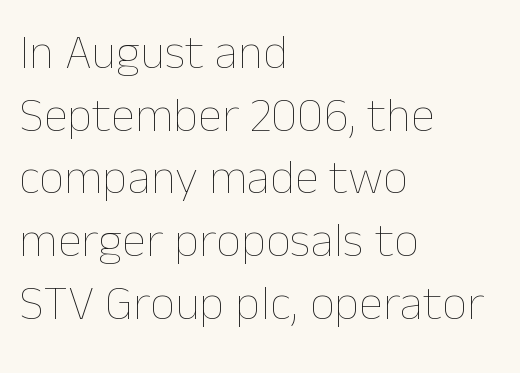
{"italic": "no", "bold": "no", "weight": "thin", "width": "normal", "stroke_contrast": "low", "x_height": "medium", "monospaced": "no", "underline": "no", "align": "left", "line_spacing": "normal", "line_spacing_ratio": 1.28, "letter_spacing": "normal", "letter_spacing_em": 0.0, "glyph_px": 49}
